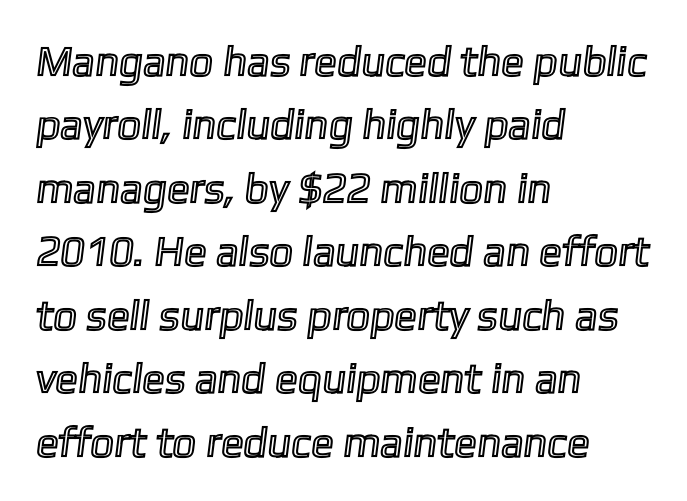
{"width": "normal", "x_height": "medium", "monospaced": "no", "underline": "no", "align": "left", "line_spacing": "normal", "line_spacing_ratio": 1.51, "letter_spacing": "normal", "letter_spacing_em": 0.0, "glyph_px": 42}
